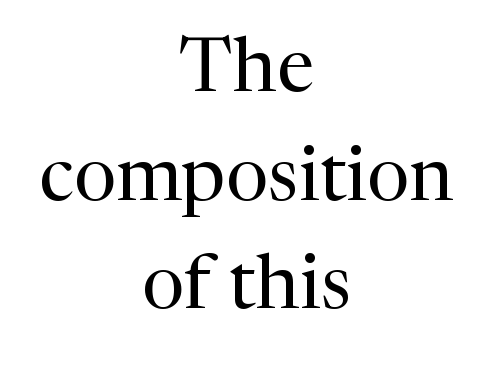
The face looks like a standard text weight, possibly lighter. Does extra space separate the letters? No, they use regular spacing. The paragraph has two soft edges and a firm central axis. The space directly below the letters is spotless.
